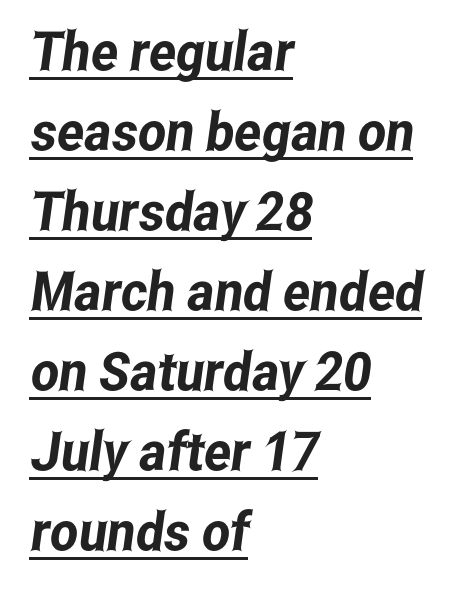
The image shows 54 px condensed sans-serif type; set left-aligned, normal line spacing (1.48x), normal letter spacing, underlined; low stroke contrast and a medium x-height.
